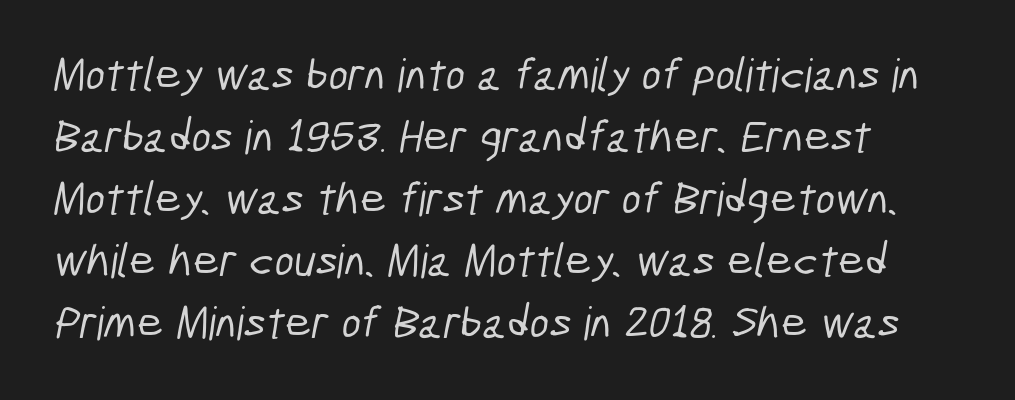
The image shows 46 px condensed sans-serif type; set left-aligned, normal line spacing (1.35x), normal letter spacing, not underlined; low stroke contrast and a medium x-height.
